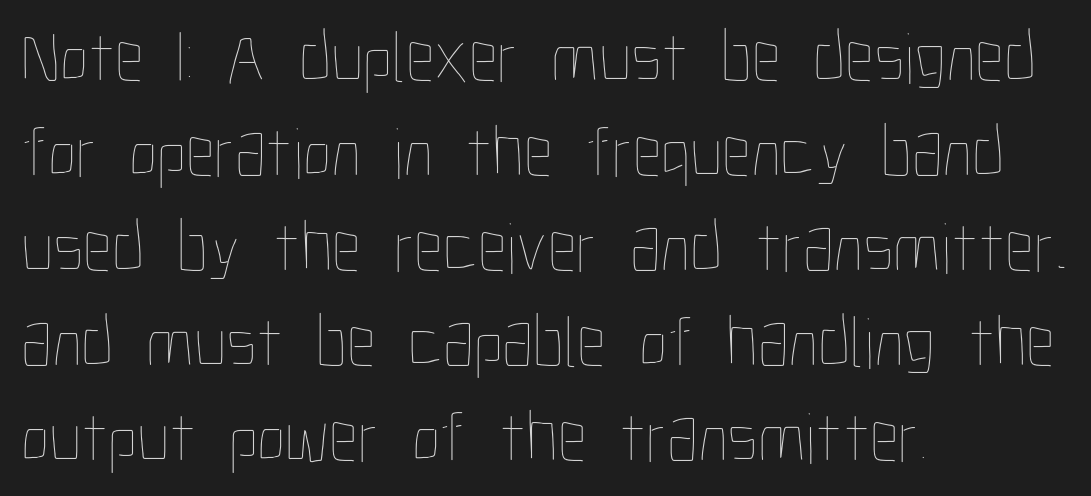
Q: Is the text bold? A: No.
Q: Is the text italic (slanted)? A: No, it is upright.
Q: Is the text underlined? A: No.
Q: How is the paragraph aligned? A: Left-aligned.
Q: Is the spacing between letters normal or unusually wide? A: Normal.
Q: Is the spacing between lines tight, normal or loose? A: Normal.
Q: Width (condensed, normal, or wide)? A: Condensed.
Q: Stroke contrast? A: Low.
Q: x-height? A: Medium.
Q: Monospaced? A: No.
